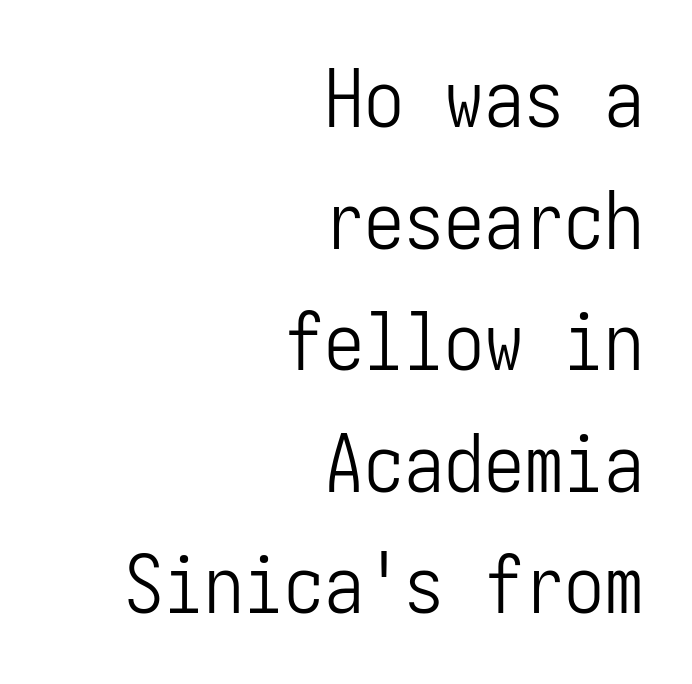
{"serif": "no", "italic": "no", "bold": "no", "weight": "light", "width": "condensed", "stroke_contrast": "low", "x_height": "medium", "underline": "no", "align": "right", "line_spacing": "normal", "line_spacing_ratio": 1.52, "letter_spacing": "normal", "letter_spacing_em": 0.0, "glyph_px": 80}
